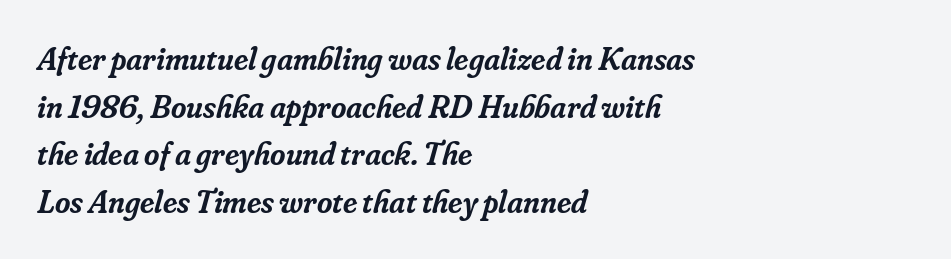
Style check: oblique. A normal amount of white space separates one row of letters from the next. To sum up the face: it has serifs. The rag falls on the right side of this text block. These lines are rendered in a variable-pitch font.
